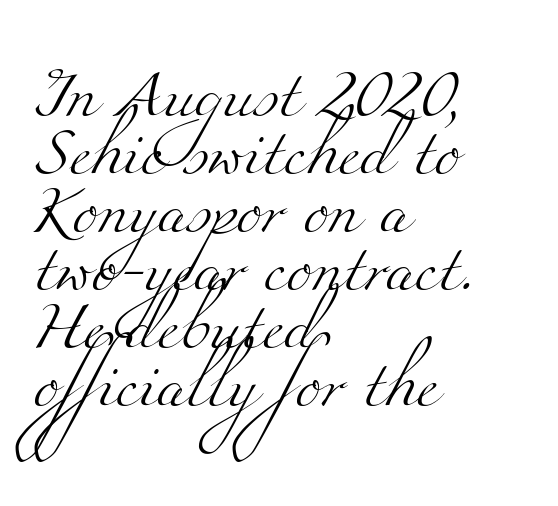
Does the copy run flush right? No — it runs flush left. A bare baseline throughout the passage. A typesetter would call this proportional, since set widths differ per character. This reads as an unemphasized weight, regular at the heaviest.
